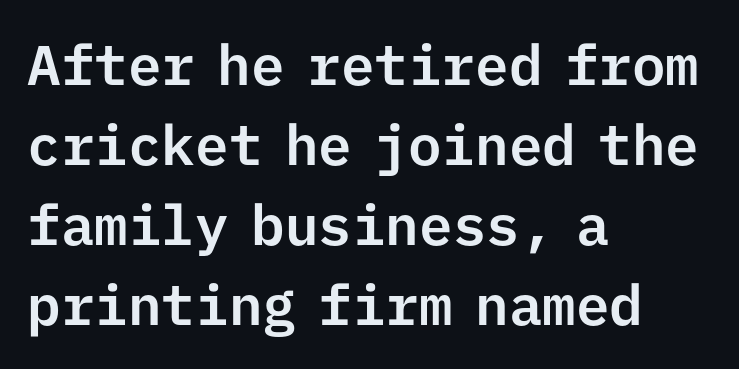
Think of a typewriter: that constant character pitch is what you see here. Honestly, there is no underline to notice here at all. In terms of letterform style, serifs are entirely absent. Posture: straight, roman, zero tilt.
